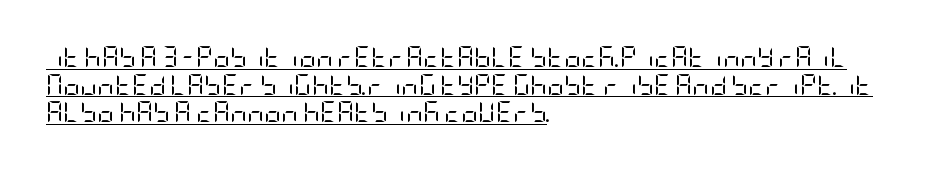
Here the glyphs are tracked normally, forming tight word shapes. This is underlined copy, the kind a proofreader might mark for attention. Posture: vertical. Notice how the passage keeps a crisp vertical edge on the left only.
